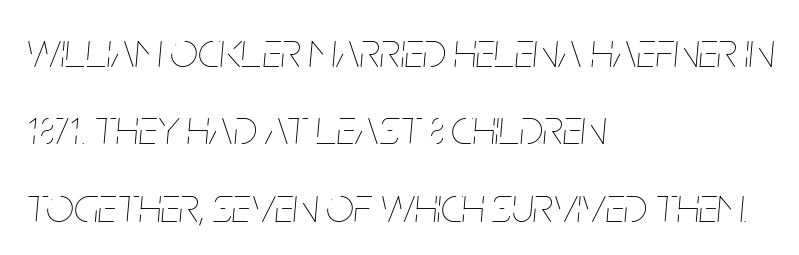
Q: Is the text bold? A: No.
Q: Is the text italic (slanted)? A: Yes, it leans right by about 5 degrees.
Q: Is the text underlined? A: No.
Q: How is the paragraph aligned? A: Left-aligned.
Q: Is the spacing between letters normal or unusually wide? A: Normal.
Q: Is the spacing between lines tight, normal or loose? A: Normal.
Q: Width (condensed, normal, or wide)? A: Condensed.
Q: Stroke contrast? A: Low.
Q: x-height? A: Large.
Q: Monospaced? A: No.
